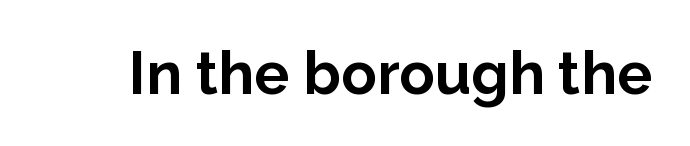
{"serif": "no", "italic": "no", "bold": "yes", "weight": "bold", "width": "normal", "stroke_contrast": "low", "x_height": "medium", "monospaced": "no", "underline": "no", "letter_spacing": "normal", "letter_spacing_em": 0.0, "glyph_px": 59}
